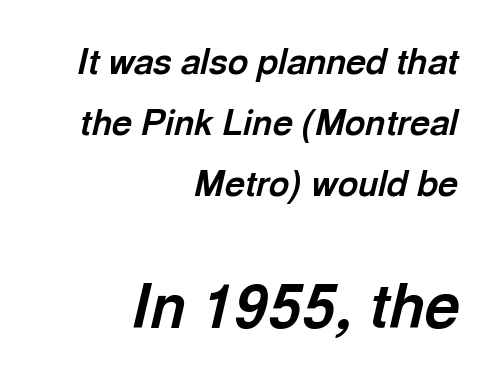
Which chunk is bigger? The second one — the bottom block dwarfs the top. Characters follow at the spacing the type designer built in. Words float on clear page, feet unadorned. The letters advance in unequal steps, a hallmark of proportional type. Does the weight exceed regular? Yes, all the way to bold.
